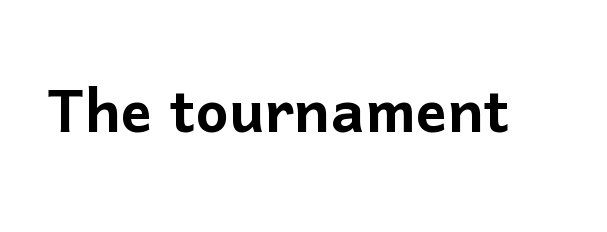
Q: Is the text italic (slanted)? A: No, it is upright.
Q: Is the typeface a serif or a sans-serif typeface? A: Sans-serif.
Q: Is the text underlined? A: No.
Q: Is the spacing between letters normal or unusually wide? A: Normal.
Q: Width (condensed, normal, or wide)? A: Normal.
Q: Stroke contrast? A: Low.
Q: x-height? A: Medium.
Q: Monospaced? A: No.
